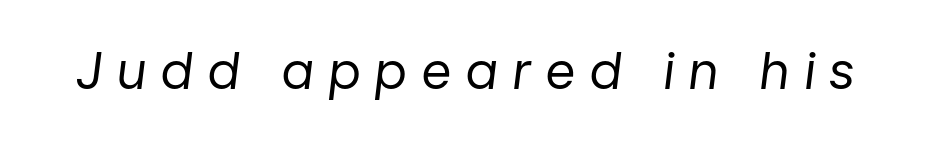
There is plenty of visible air inserted between adjacent glyphs. The zone under the glyphs is completely vacant. These lines are rendered in a variable-pitch font. The whole block is typeset with a tilt. Vertical stems look standard width or narrower in stroke.
